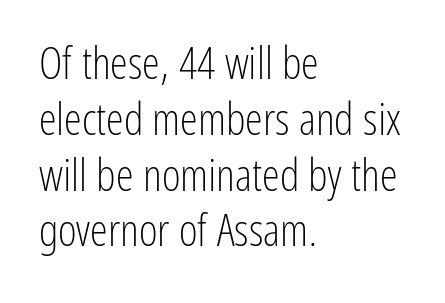
Q: Is the text bold? A: No.
Q: Is the text italic (slanted)? A: No, it is upright.
Q: Is the typeface a serif or a sans-serif typeface? A: Sans-serif.
Q: Is the text underlined? A: No.
Q: How is the paragraph aligned? A: Left-aligned.
Q: Is the spacing between letters normal or unusually wide? A: Normal.
Q: Width (condensed, normal, or wide)? A: Condensed.
Q: Stroke contrast? A: Low.
Q: x-height? A: Medium.
Q: Monospaced? A: No.
